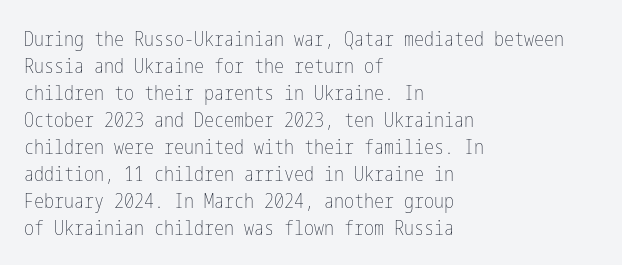
Q: Is the text bold? A: No.
Q: Is the text italic (slanted)? A: No, it is upright.
Q: Is the text underlined? A: No.
Q: How is the paragraph aligned? A: Left-aligned.
Q: Is the spacing between letters normal or unusually wide? A: Normal.
Q: Is the spacing between lines tight, normal or loose? A: Normal.
